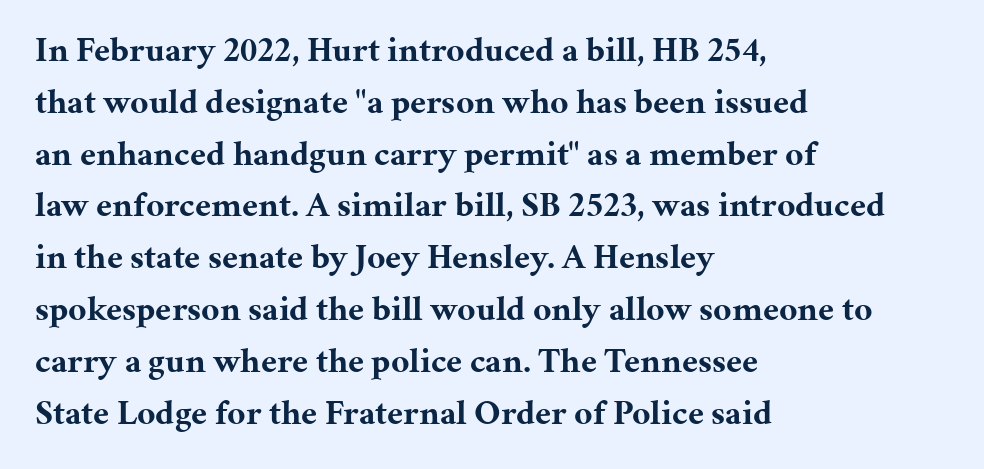
Heavy-handed strokes throughout: this text is bold. The typesetter chose a ragged-right arrangement here. Character widths vary here, with narrow letters taking less room than wide ones. Typographically, this falls in the serif category.
